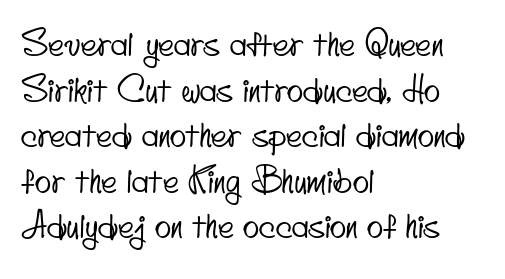
{"serif": "no", "width": "condensed", "stroke_contrast": "low", "x_height": "small", "monospaced": "no", "underline": "no", "align": "left", "line_spacing": "normal", "line_spacing_ratio": 1.34, "letter_spacing": "normal", "letter_spacing_em": 0.0, "glyph_px": 34}
